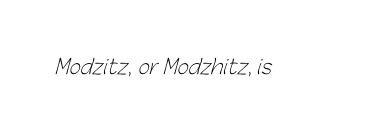
The image shows 20 px text type; set normal letter spacing, not underlined.
